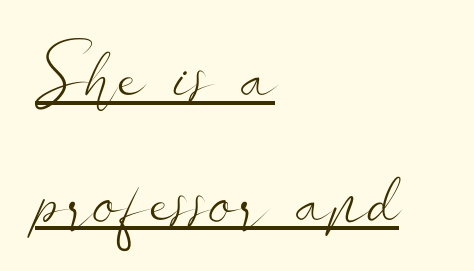
Q: Is the text bold? A: No.
Q: Is the text italic (slanted)? A: Yes.
Q: Is the typeface a serif or a sans-serif typeface? A: Sans-serif.
Q: Is the text underlined? A: Yes.
Q: How is the paragraph aligned? A: Left-aligned.
Q: Is the spacing between letters normal or unusually wide? A: Normal.
Q: Is the spacing between lines tight, normal or loose? A: Normal.
Q: Width (condensed, normal, or wide)? A: Wide.
Q: Stroke contrast? A: Low.
Q: x-height? A: Small.
Q: Monospaced? A: No.
